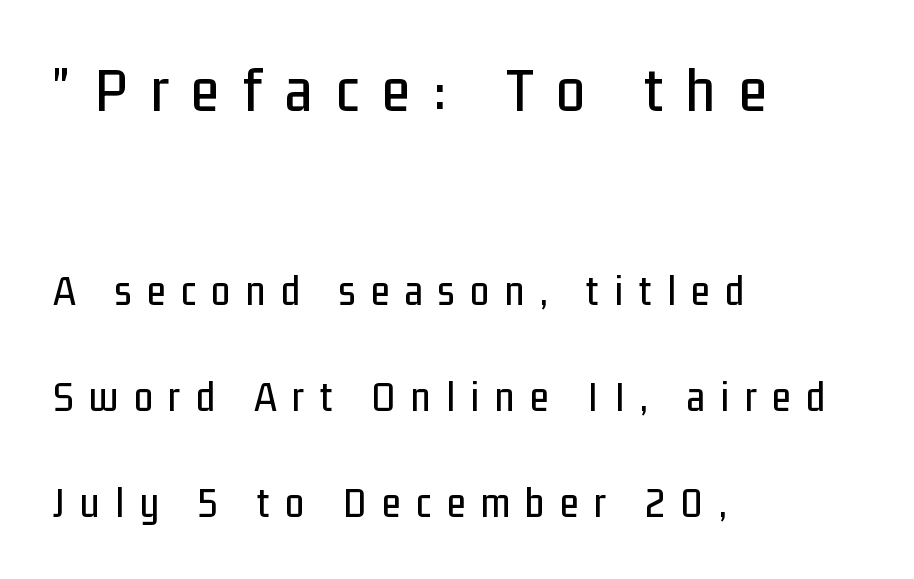
{"serif": "no", "italic": "no", "width": "condensed", "stroke_contrast": "low", "x_height": "medium", "monospaced": "no", "underline": "no", "align": "left", "line_spacing": "loose", "line_spacing_ratio": 2.47, "letter_spacing": "wide", "letter_spacing_em": 0.36, "larger_block": "first", "size_ratio": 1.51, "glyph_px": 65}
